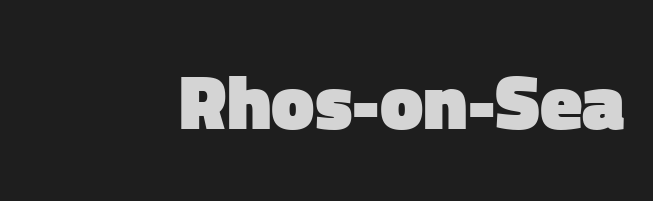
The image shows 77 px heavy sans-serif type, upright; set right-aligned, normal letter spacing, not underlined; low stroke contrast and a medium x-height.
